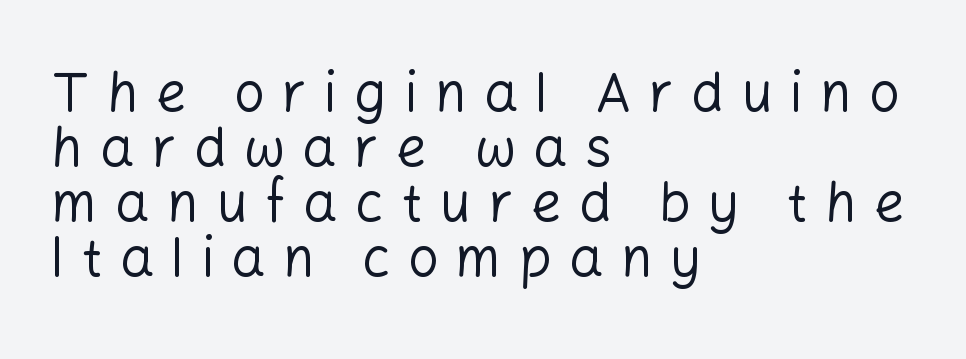
{"serif": "no", "italic": "no", "bold": "no", "weight": "regular", "width": "normal", "stroke_contrast": "low", "x_height": "medium", "monospaced": "no", "underline": "no", "align": "left", "line_spacing": "tight", "line_spacing_ratio": 1.02, "letter_spacing": "wide", "letter_spacing_em": 0.32, "glyph_px": 54}
